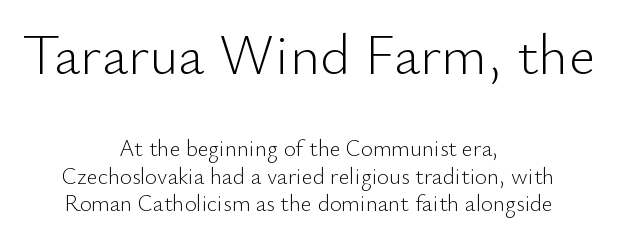
Q: Is the text bold? A: No.
Q: Is the text italic (slanted)? A: No, it is upright.
Q: Is the typeface a serif or a sans-serif typeface? A: Sans-serif.
Q: Is the text underlined? A: No.
Q: How is the paragraph aligned? A: Centered.
Q: Is the spacing between letters normal or unusually wide? A: Normal.
Q: Which block of text is set in a larger size, the first (top) or the second (bottom)? A: The first (top) one.
Q: Width (condensed, normal, or wide)? A: Normal.
Q: Stroke contrast? A: Low.
Q: x-height? A: Small.
Q: Monospaced? A: No.
